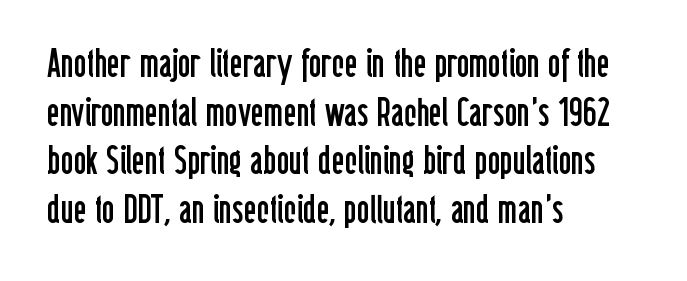
Q: Is the text bold? A: No.
Q: Is the text italic (slanted)? A: No, it is upright.
Q: Is the typeface a serif or a sans-serif typeface? A: Sans-serif.
Q: Is the text underlined? A: No.
Q: How is the paragraph aligned? A: Left-aligned.
Q: Is the spacing between letters normal or unusually wide? A: Normal.
Q: Is the spacing between lines tight, normal or loose? A: Normal.
Q: Width (condensed, normal, or wide)? A: Condensed.
Q: Stroke contrast? A: Low.
Q: x-height? A: Medium.
Q: Monospaced? A: No.
